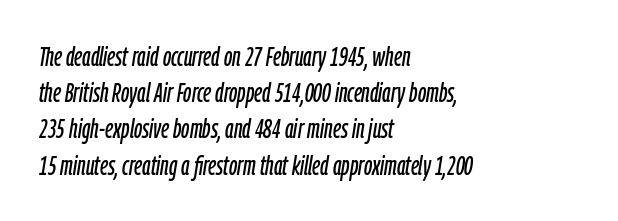
{"italic": "yes", "lean": "right", "slant_degrees": 9, "underline": "no", "align": "left", "line_spacing": "normal", "line_spacing_ratio": 1.34, "letter_spacing": "normal", "letter_spacing_em": 0.0, "glyph_px": 27}
